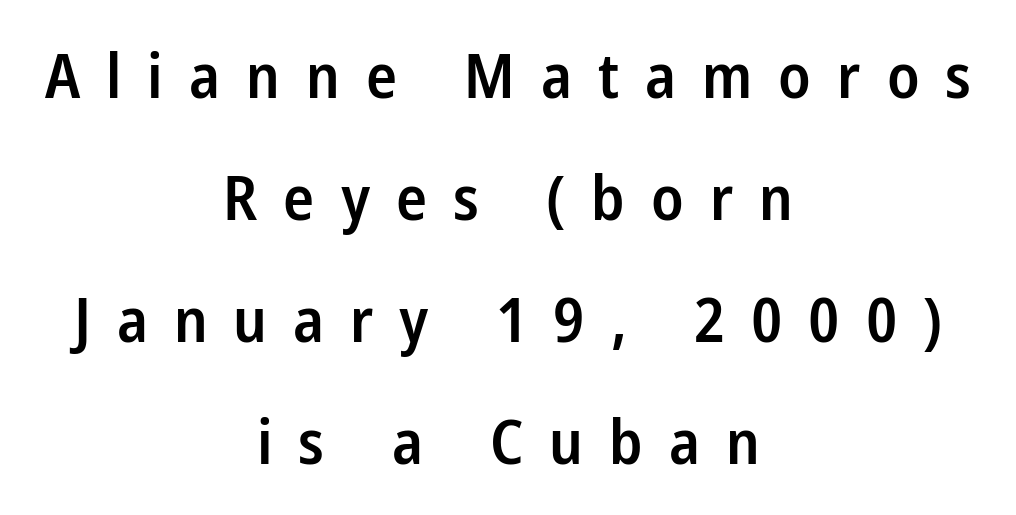
{"serif": "no", "italic": "no", "bold": "semi", "weight": "semibold", "width": "condensed", "stroke_contrast": "low", "x_height": "medium", "monospaced": "no", "underline": "no", "align": "center", "line_spacing": "loose", "line_spacing_ratio": 1.97, "letter_spacing": "wide", "letter_spacing_em": 0.42, "glyph_px": 62}
